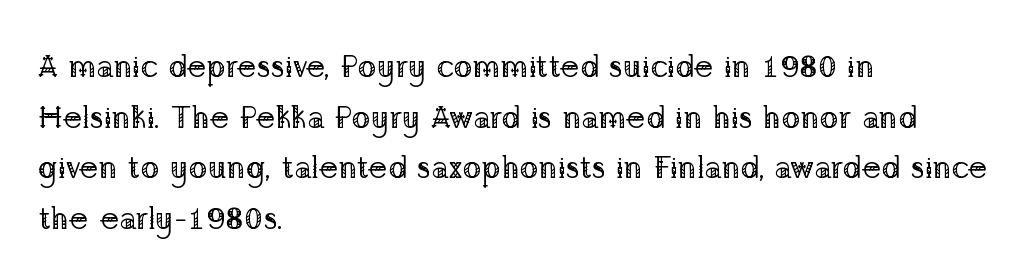
On a weight scale, this lands at 450 or below. In terms of letterform style, serifs are clearly present. Nothing unusual about the tracking: characters are spaced as the font intends. A typesetter would call this proportional, since set widths differ per character.
